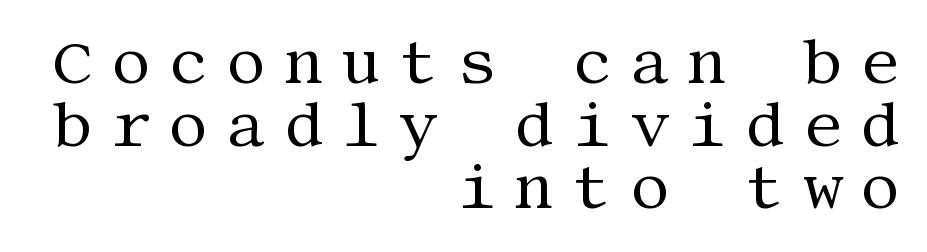
The image shows 62 px regular-weight serif type, upright; set right-aligned, tight line spacing (1.01x), unusually wide letter spacing (+0.29 em), not underlined; medium stroke contrast and a large x-height.
